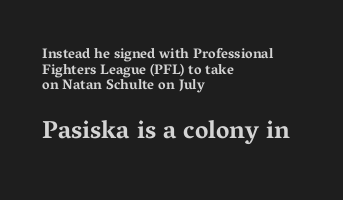
{"italic": "no", "bold": "yes", "underline": "no", "align": "left", "line_spacing": "tight", "line_spacing_ratio": 1.12, "letter_spacing": "normal", "letter_spacing_em": 0.0, "larger_block": "second", "size_ratio": 1.79, "glyph_px": 25}
